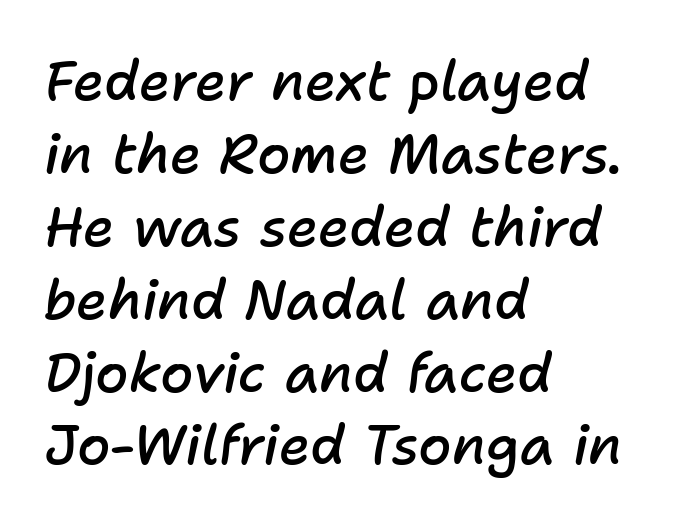
{"italic": "yes", "lean": "right", "slant_degrees": 11, "bold": "semi", "weight": "semibold", "width": "normal", "stroke_contrast": "low", "x_height": "medium", "monospaced": "no", "underline": "no", "align": "left", "line_spacing": "normal", "line_spacing_ratio": 1.35, "letter_spacing": "normal", "letter_spacing_em": 0.0, "glyph_px": 54}
